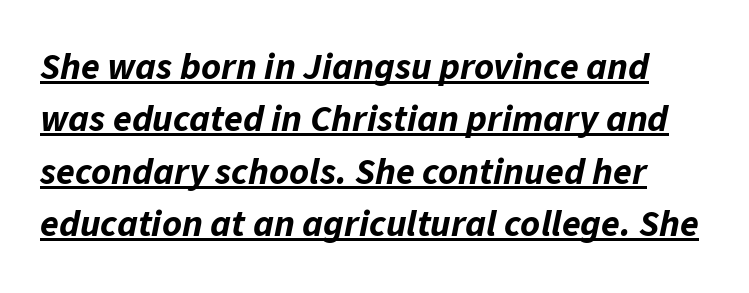
Q: Is the text bold? A: Yes.
Q: Is the text italic (slanted)? A: Yes, it leans right by about 11 degrees.
Q: Is the text underlined? A: Yes.
Q: Is the spacing between letters normal or unusually wide? A: Normal.
Q: Is the spacing between lines tight, normal or loose? A: Normal.
Q: Width (condensed, normal, or wide)? A: Normal.
Q: Stroke contrast? A: Low.
Q: x-height? A: Medium.
Q: Monospaced? A: No.
